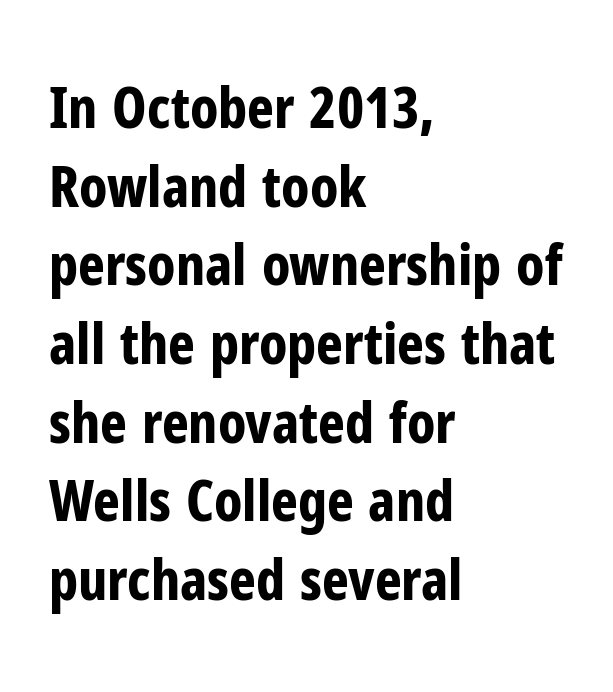
This rendering uses left alignment, leaving the right contour irregular. The space beneath each line is pristine and unruled. Looks like regular typesetting: each glyph gets only the width it needs. No extra tracking has been applied to these lines. A normal amount of white space separates one row of letters from the next.
